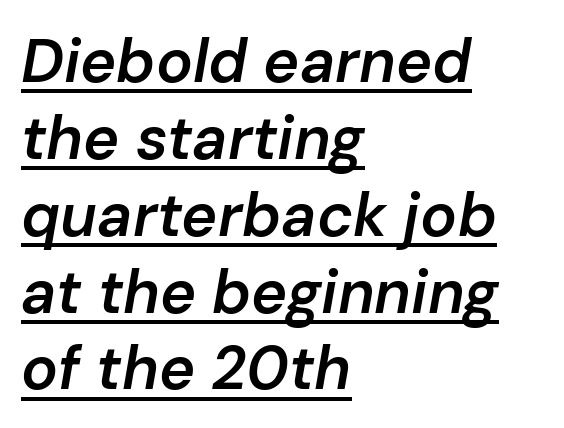
{"italic": "yes", "lean": "right", "slant_degrees": 10, "bold": "semi", "weight": "semibold", "width": "normal", "stroke_contrast": "low", "x_height": "medium", "monospaced": "no", "underline": "yes", "align": "left", "line_spacing": "normal", "line_spacing_ratio": 1.26, "letter_spacing": "normal", "letter_spacing_em": 0.0, "glyph_px": 61}
